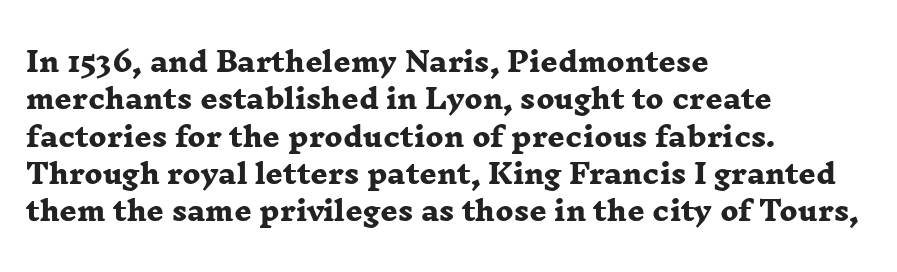
Q: Is the text bold? A: Yes.
Q: Is the text underlined? A: No.
Q: How is the paragraph aligned? A: Left-aligned.
Q: Is the spacing between letters normal or unusually wide? A: Normal.
Q: Is the spacing between lines tight, normal or loose? A: Normal.
